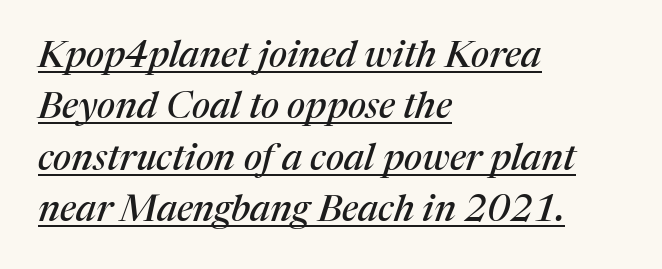
The image shows 37 px serif type, italic (leaning right); set left-aligned, normal line spacing (1.39x), normal letter spacing, underlined; medium stroke contrast and a medium x-height.
